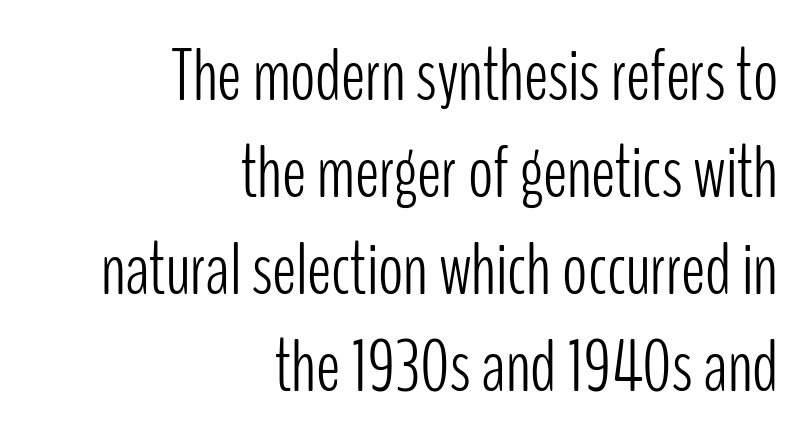
{"serif": "no", "italic": "no", "bold": "no", "weight": "light", "width": "condensed", "stroke_contrast": "low", "x_height": "medium", "monospaced": "no", "underline": "no", "align": "right", "line_spacing": "normal", "line_spacing_ratio": 1.31, "letter_spacing": "normal", "letter_spacing_em": 0.0, "glyph_px": 74}
